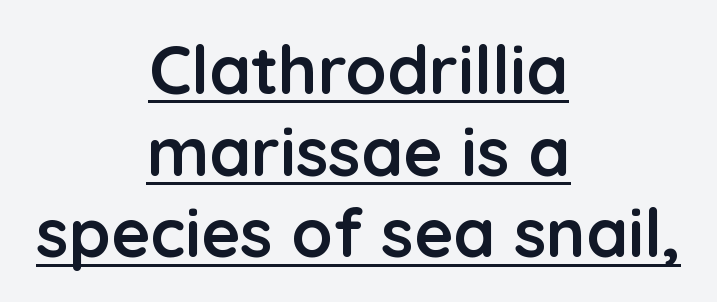
The image shows 67 px semibold sans-serif type, upright; set centered, line spacing 1.22x, normal letter spacing, underlined; low stroke contrast and a medium x-height.
